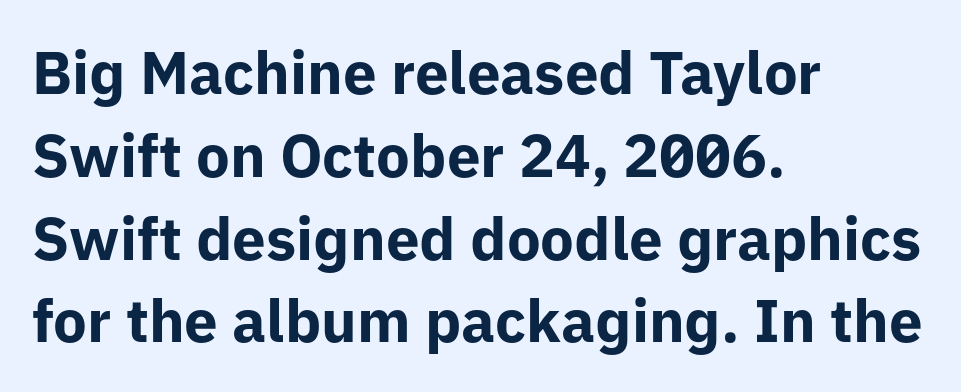
Q: Is the text bold? A: Yes.
Q: Is the text italic (slanted)? A: No, it is upright.
Q: Is the typeface a serif or a sans-serif typeface? A: Sans-serif.
Q: Is the text underlined? A: No.
Q: How is the paragraph aligned? A: Left-aligned.
Q: Is the spacing between letters normal or unusually wide? A: Normal.
Q: Is the spacing between lines tight, normal or loose? A: Normal.
Q: Width (condensed, normal, or wide)? A: Normal.
Q: Stroke contrast? A: Low.
Q: x-height? A: Medium.
Q: Monospaced? A: No.
